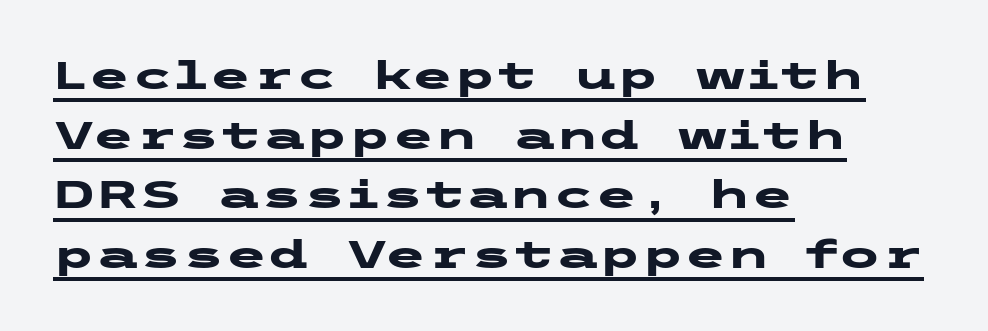
Quick note: underline on. The face used here is a sans, in the tradition of grotesques and geometrics. Regarding leading, the lines here are spaced in the standard way. The lettering holds an erect, upright posture throughout.
